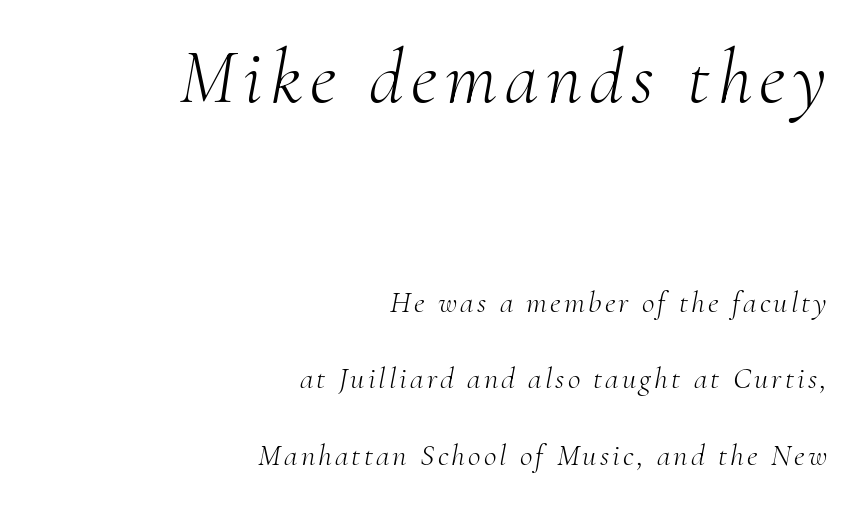
Q: Is the text bold? A: No.
Q: Is the text italic (slanted)? A: Yes, it leans right by about 10 degrees.
Q: Is the typeface a serif or a sans-serif typeface? A: Serif.
Q: Is the text underlined? A: No.
Q: How is the paragraph aligned? A: Right-aligned.
Q: Is the spacing between lines tight, normal or loose? A: Loose.
Q: Which block of text is set in a larger size, the first (top) or the second (bottom)? A: The first (top) one.
Q: Width (condensed, normal, or wide)? A: Normal.
Q: Stroke contrast? A: Medium.
Q: x-height? A: Small.
Q: Monospaced? A: No.
